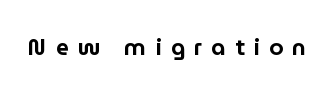
{"italic": "no", "underline": "no", "letter_spacing": "wide", "letter_spacing_em": 0.39, "glyph_px": 23}
